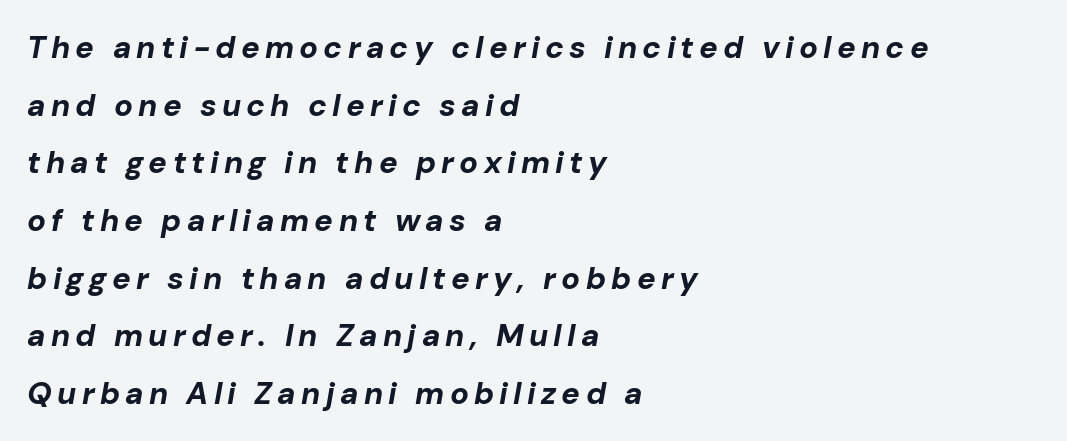
Q: Is the text bold? A: Yes.
Q: Is the text italic (slanted)? A: Yes, it leans right by about 10 degrees.
Q: Is the text underlined? A: No.
Q: How is the paragraph aligned? A: Left-aligned.
Q: Width (condensed, normal, or wide)? A: Normal.
Q: Stroke contrast? A: Low.
Q: x-height? A: Medium.
Q: Monospaced? A: No.
